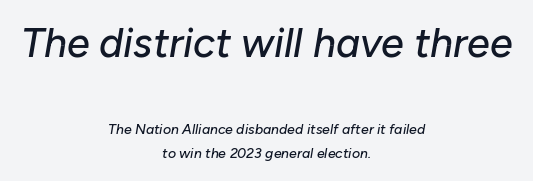
{"italic": "yes", "lean": "right", "slant_degrees": 10, "width": "normal", "stroke_contrast": "low", "x_height": "medium", "monospaced": "no", "underline": "no", "align": "center", "line_spacing": "normal", "line_spacing_ratio": 1.7, "letter_spacing": "normal", "letter_spacing_em": 0.0, "larger_block": "first", "size_ratio": 2.93, "glyph_px": 41}
